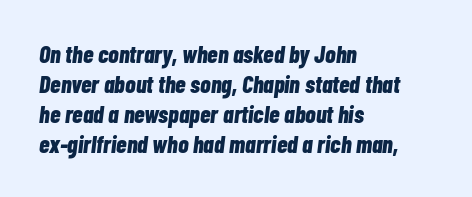
The vertical gap from one line to the next is medium. Notice how the passage keeps a crisp vertical edge on the left only. The letters are slanted; this is an italic face. A bare baseline throughout the passage. How heavy is the stroke? Heavy — this is a bold. The passage shown has conventional tracking throughout.
